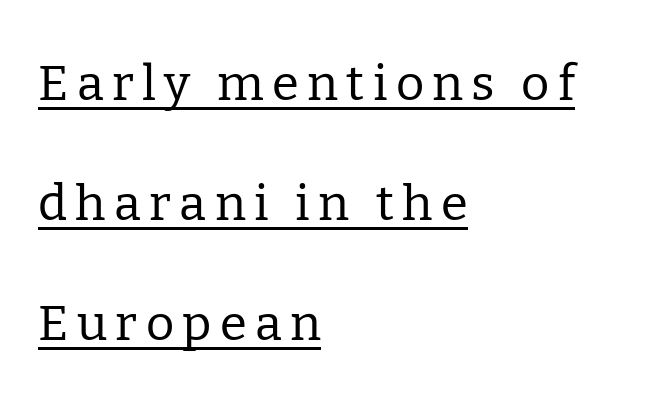
The image shows 49 px regular-weight serif type, upright; set left-aligned, loose line spacing (2.45x), underlined; low stroke contrast and a medium x-height.
